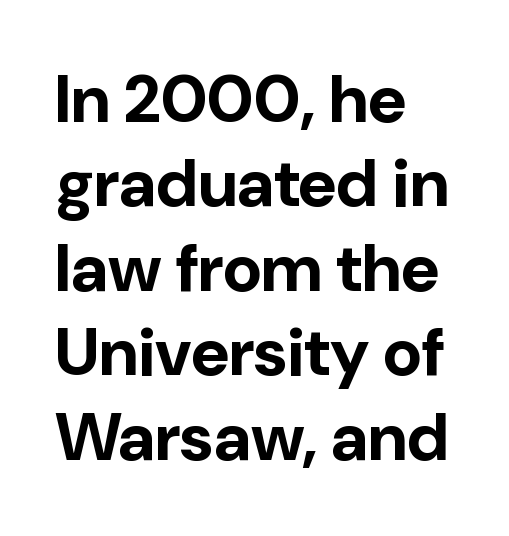
{"serif": "no", "italic": "no", "bold": "yes", "weight": "bold", "width": "normal", "stroke_contrast": "low", "x_height": "medium", "monospaced": "no", "underline": "no", "align": "left", "line_spacing": "normal", "line_spacing_ratio": 1.26, "letter_spacing": "normal", "letter_spacing_em": 0.0, "glyph_px": 67}
